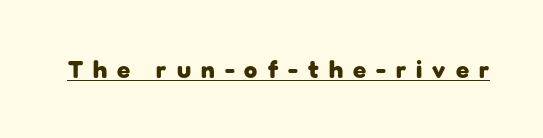
{"italic": "no", "bold": "yes", "underline": "yes", "letter_spacing": "wide", "letter_spacing_em": 0.42, "glyph_px": 24}
